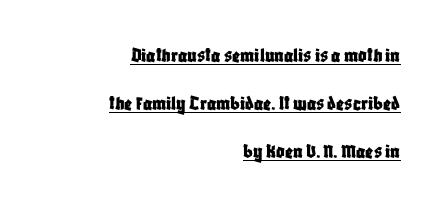
Q: Is the text italic (slanted)? A: No, it is upright.
Q: Is the text underlined? A: Yes.
Q: How is the paragraph aligned? A: Right-aligned.
Q: Is the spacing between letters normal or unusually wide? A: Normal.
Q: Is the spacing between lines tight, normal or loose? A: Loose.
